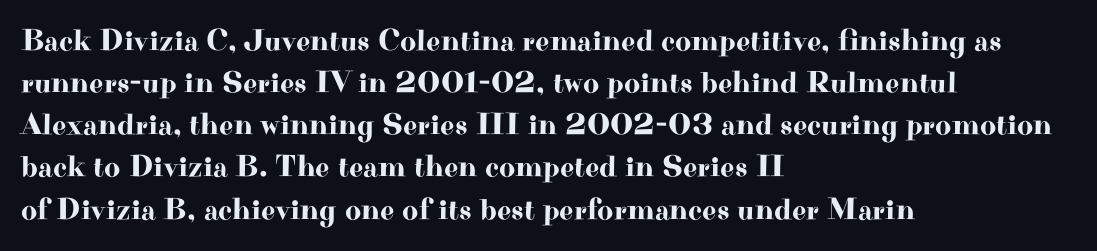
The image shows 31 px wide serif type, upright; set left-aligned, normal line spacing (1.36x), normal letter spacing, not underlined; high stroke contrast and a small x-height.
